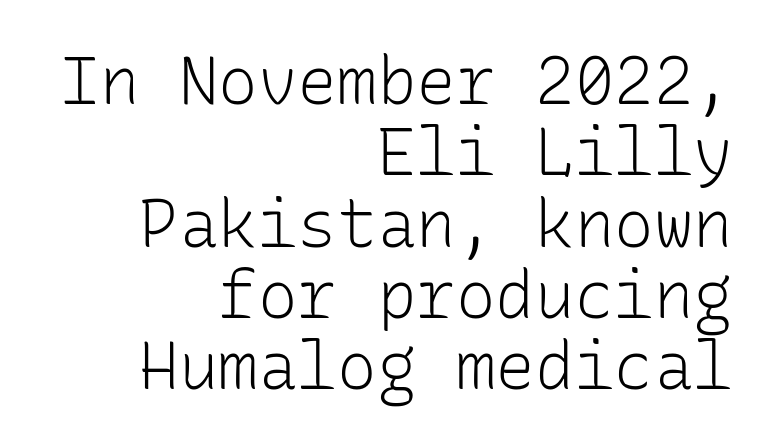
{"serif": "no", "italic": "no", "bold": "no", "weight": "light", "width": "normal", "stroke_contrast": "low", "x_height": "medium", "monospaced": "yes", "underline": "no", "align": "right", "line_spacing": "tight", "line_spacing_ratio": 1.08, "letter_spacing": "normal", "letter_spacing_em": 0.0, "glyph_px": 66}
